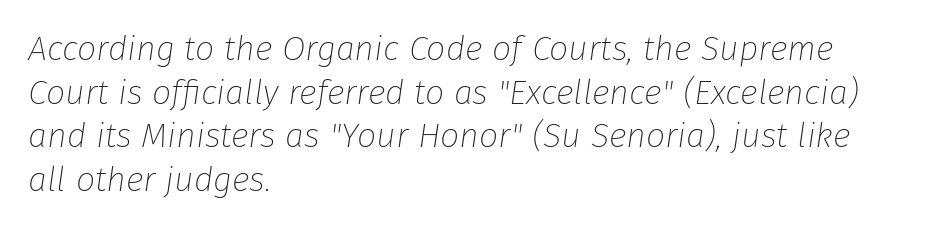
Q: Is the text bold? A: No.
Q: Is the text italic (slanted)? A: Yes, it leans right by about 8 degrees.
Q: Is the text underlined? A: No.
Q: How is the paragraph aligned? A: Left-aligned.
Q: Is the spacing between letters normal or unusually wide? A: Normal.
Q: Is the spacing between lines tight, normal or loose? A: Normal.
Q: Width (condensed, normal, or wide)? A: Normal.
Q: Stroke contrast? A: Low.
Q: x-height? A: Medium.
Q: Monospaced? A: No.
